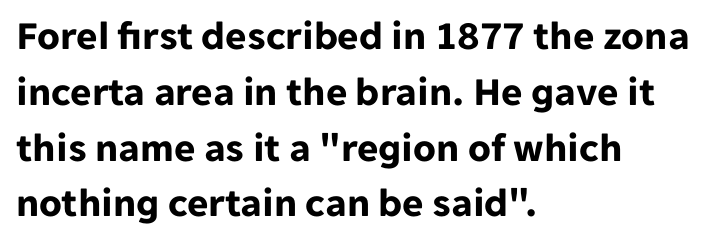
The image shows 41 px bold sans-serif type, upright; set left-aligned, normal line spacing (1.36x), normal letter spacing, not underlined; low stroke contrast and a medium x-height.
